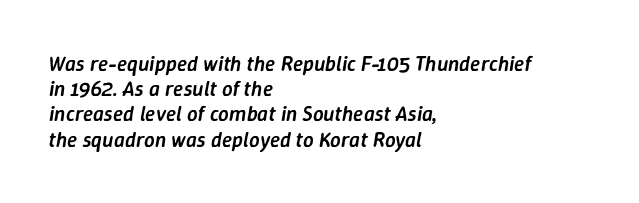
{"italic": "yes", "lean": "right", "slant_degrees": 9, "bold": "semi", "underline": "no", "align": "left", "line_spacing_ratio": 1.2, "letter_spacing": "normal", "letter_spacing_em": 0.0, "glyph_px": 21}
